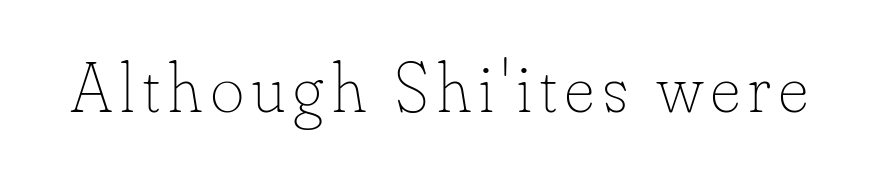
The image shows 71 px thin type, upright; set not underlined; low stroke contrast and a small x-height.
